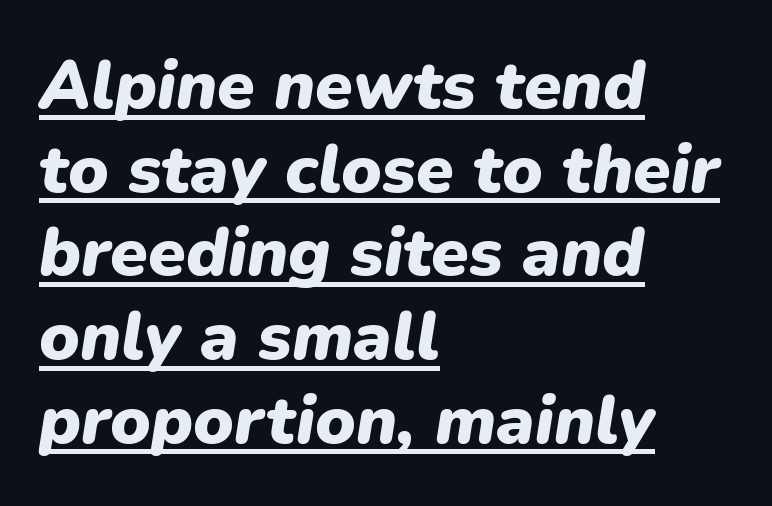
{"italic": "yes", "lean": "right", "slant_degrees": 9, "bold": "yes", "weight": "heavy", "width": "normal", "stroke_contrast": "low", "x_height": "medium", "monospaced": "no", "underline": "yes", "align": "left", "line_spacing_ratio": 1.23, "letter_spacing": "normal", "letter_spacing_em": 0.0, "glyph_px": 68}
